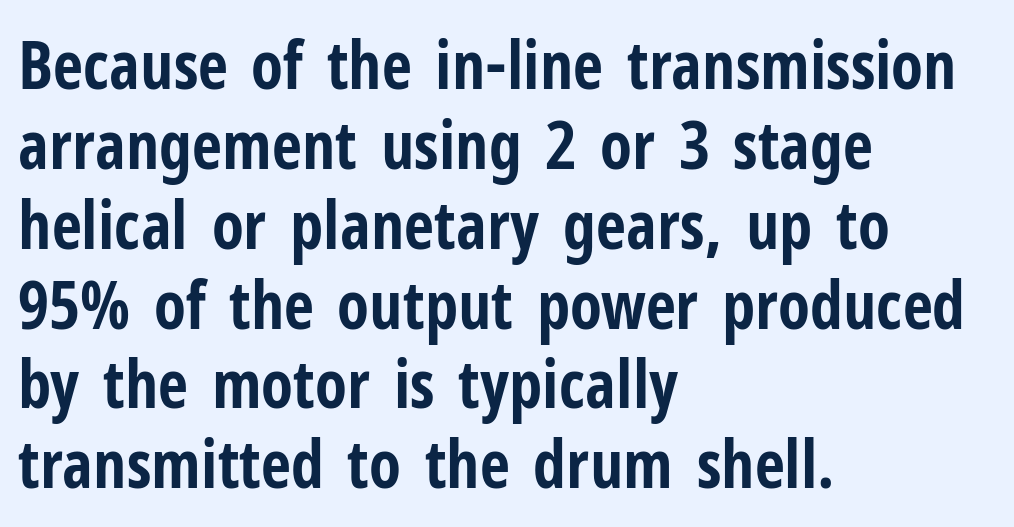
Note: no serifs on the glyphs. Inter-character spacing is left at the font's built-in metrics. Plain, unruled lines of type. No italicization has been applied; the sample stays upright. This sample is left-justified, so line endings fall wherever the words run out.
